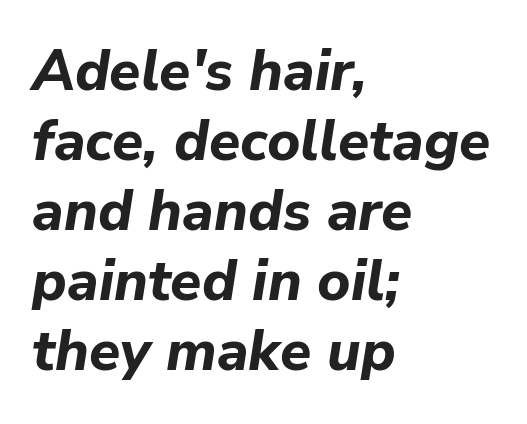
The image shows 57 px bold type, italic (leaning right); set left-aligned, line spacing 1.23x, normal letter spacing, not underlined; low stroke contrast and a medium x-height.
